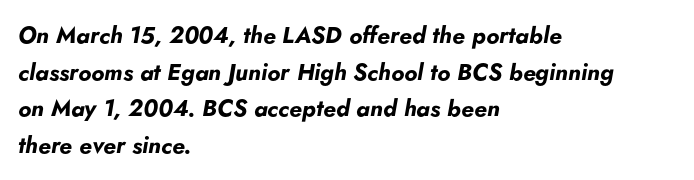
{"italic": "yes", "lean": "right", "slant_degrees": 5, "bold": "yes", "underline": "no", "align": "left", "line_spacing": "normal", "line_spacing_ratio": 1.59, "letter_spacing": "normal", "letter_spacing_em": 0.0, "glyph_px": 23}
